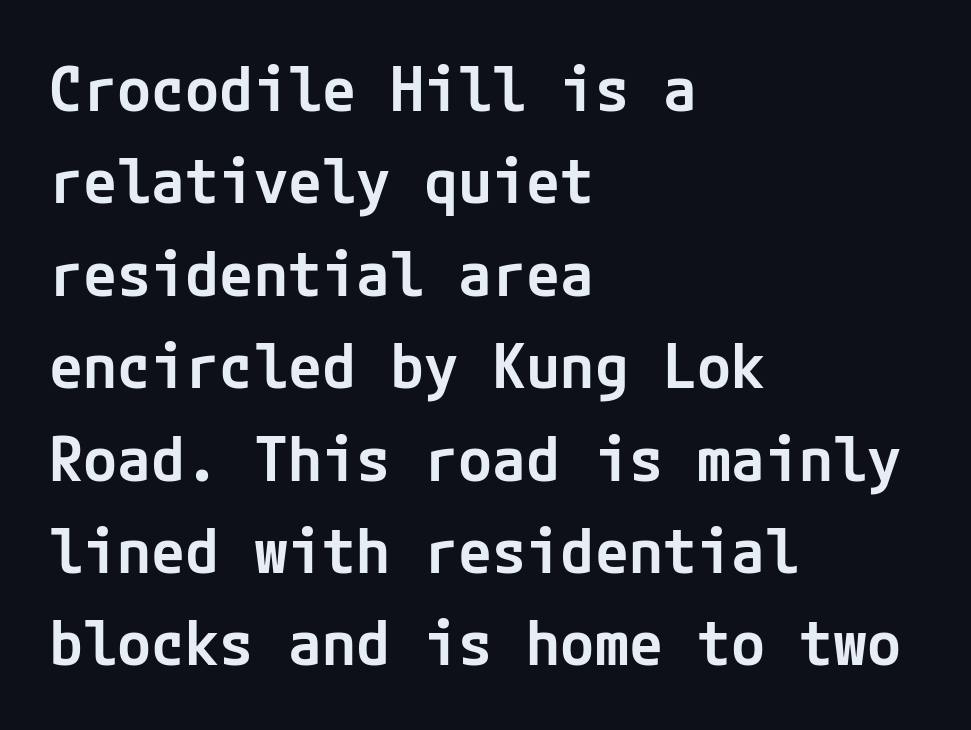
The letters stand upright; this is a roman face. Regular leading. Font category for this specimen: sans-serif. Line starts are locked; line ends wander. You could call the tracking neutral — neither tight nor loose. Set as a demibold, roughly 600 on the weight scale.
